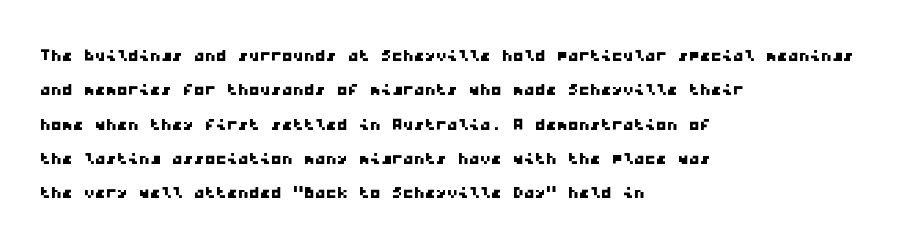
Q: Is the text underlined? A: No.
Q: How is the paragraph aligned? A: Left-aligned.
Q: Is the spacing between letters normal or unusually wide? A: Normal.
Q: Is the spacing between lines tight, normal or loose? A: Normal.
